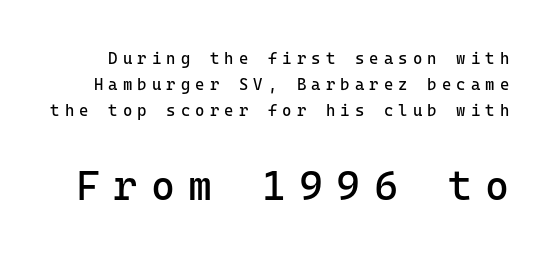
The image shows 41 px regular-weight sans-serif type, upright; set normal line spacing (1.64x), unusually wide letter spacing (+0.32 em), not underlined; the second (bottom) block is 2.56x larger; low stroke contrast and a medium x-height.
